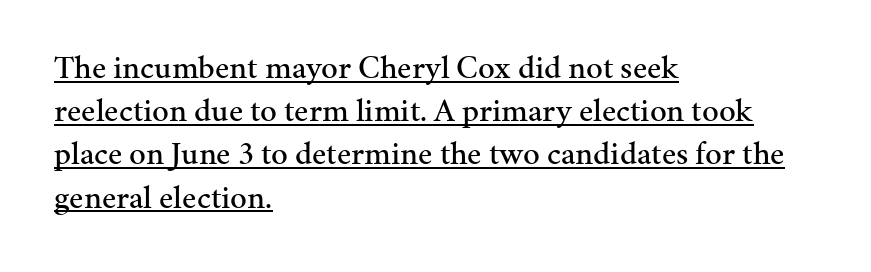
The image shows 33 px serif type, upright; set left-aligned, normal line spacing (1.31x), normal letter spacing, underlined; medium stroke contrast and a medium x-height.
